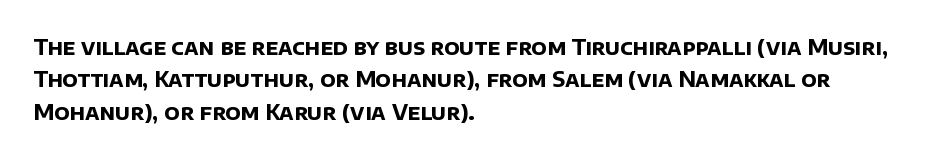
The image shows 21 px bold type; set left-aligned, normal line spacing (1.54x), normal letter spacing, not underlined.
